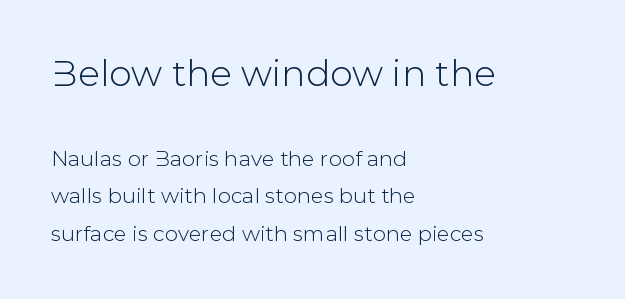
{"serif": "no", "italic": "no", "width": "normal", "stroke_contrast": "low", "x_height": "medium", "monospaced": "no", "underline": "no", "align": "left", "line_spacing_ratio": 1.8, "letter_spacing": "normal", "letter_spacing_em": 0.0, "larger_block": "first", "size_ratio": 1.71, "glyph_px": 36}
